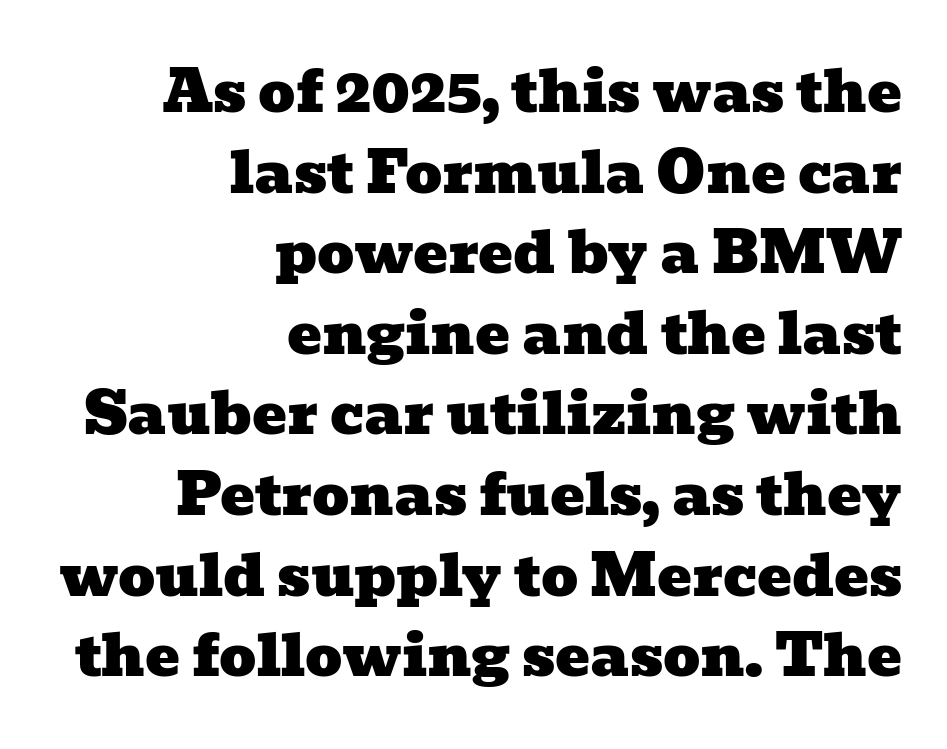
Between one letter and the next there's only the usual sliver of space. A typesetter would label this face a serif. The text block is weighted toward the right margin, trailing off unevenly leftward. Reading down the column, the eye jumps a familiar distance to each next line. Do the characters align in a grid? No, the font is proportional. Letters rest on an invisible, unmarked baseline.
